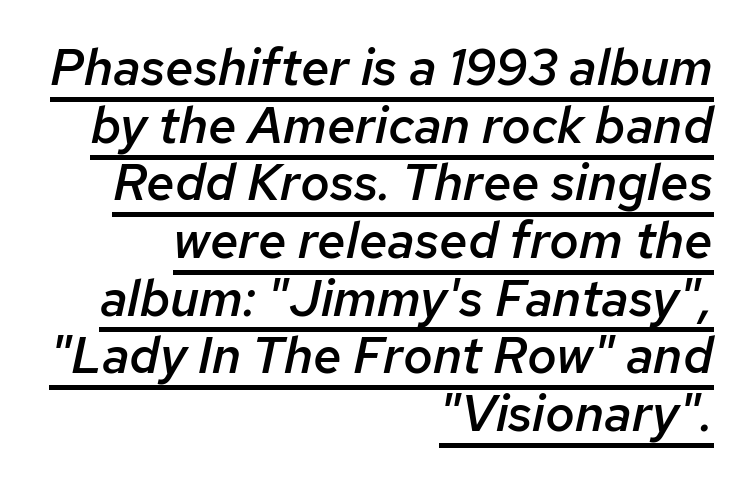
The letters advance in unequal steps, a hallmark of proportional type. This is oblique type, the kind used for emphasis or titles. Horizontally, the lines are justified to the trailing edge only. Each glyph is drawn with semibold strokes, heavier than normal yet not fully bold.
